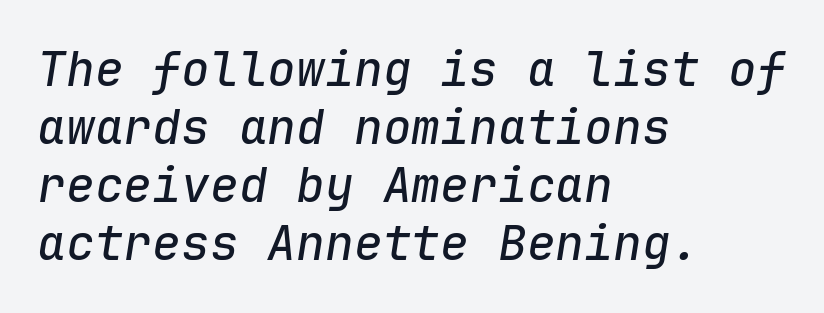
The image shows 48 px text type, italic (leaning right), monospaced; set left-aligned, line spacing 1.21x, normal letter spacing, not underlined; low stroke contrast and a medium x-height.
